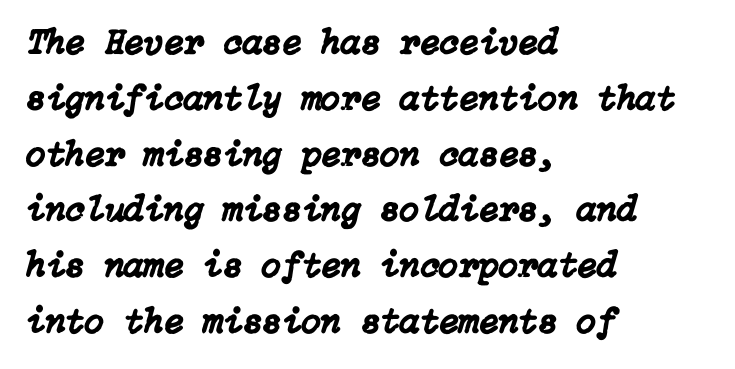
Tracking value appears to be zero — textbook default spacing. The zone under the glyphs is completely vacant. In terms of leading, this rendering sits right in the middle. Left-aligned paragraph, ragged on the right.
